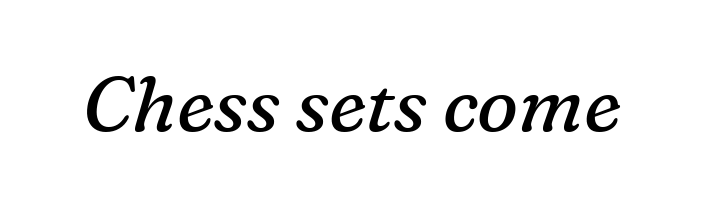
Weight: regular or lighter. Glance below the letters and you will spot only blank space. The passage shown is typed in a proportional face where columns would drift. The text was rendered using a seriffed face with decorative stroke endings. The passage shown has conventional tracking throughout. When letters slant like this, we call the style italic.
